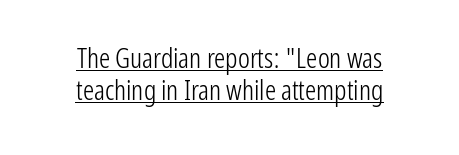
{"serif": "no", "italic": "no", "bold": "no", "weight": "light", "width": "condensed", "stroke_contrast": "low", "x_height": "medium", "monospaced": "no", "underline": "yes", "align": "center", "line_spacing": "tight", "line_spacing_ratio": 1.15, "letter_spacing": "normal", "letter_spacing_em": 0.0, "glyph_px": 28}
